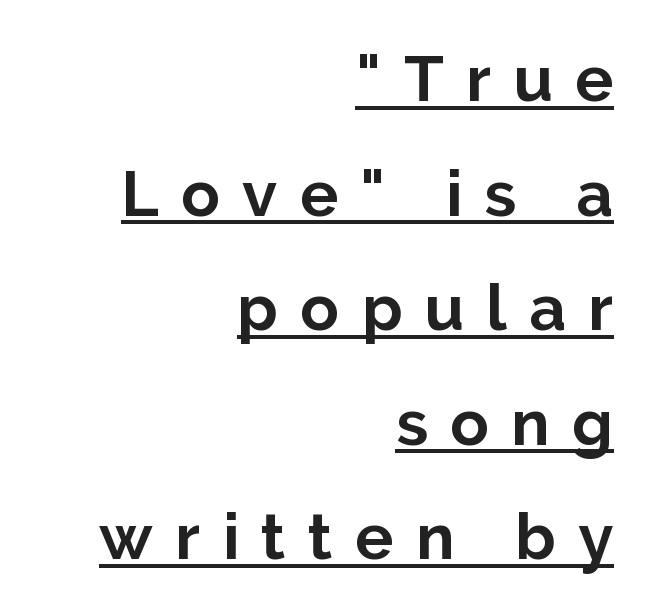
Underline: present. Here the glyphs are tracked loosely, breaking word shapes into spaced letters. Check where the strokes stop: nothing finishes them off — pure sans. Each line ends at the same right margin while the left side varies.
